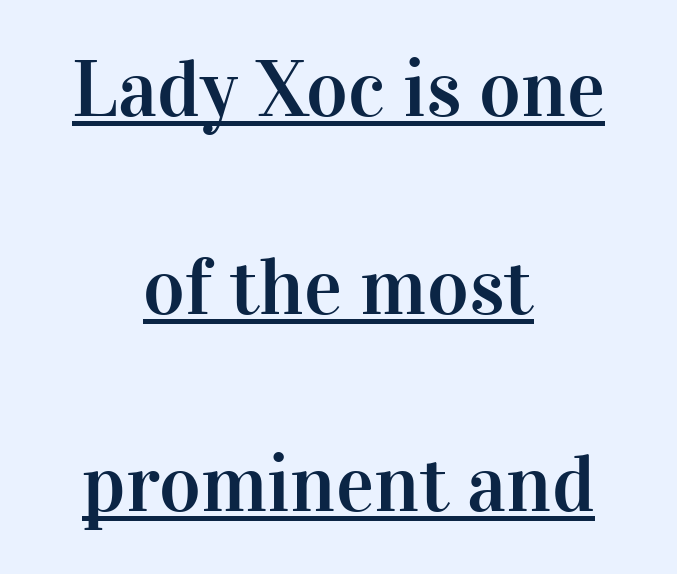
This sample is center-justified, so both line endings float freely. The face used here is proportionally spaced, like ordinary book or web type. The axis of the letterforms is exactly vertical. This sample carries an underscore along the baseline area. The letters carry serifs — small finishing strokes at the ends of their stems. The letters sit at their default tracking, neither squeezed nor spread.
